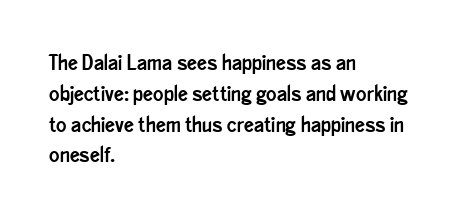
{"italic": "no", "underline": "no", "align": "left", "line_spacing": "normal", "line_spacing_ratio": 1.4, "letter_spacing": "normal", "letter_spacing_em": 0.0, "glyph_px": 22}
